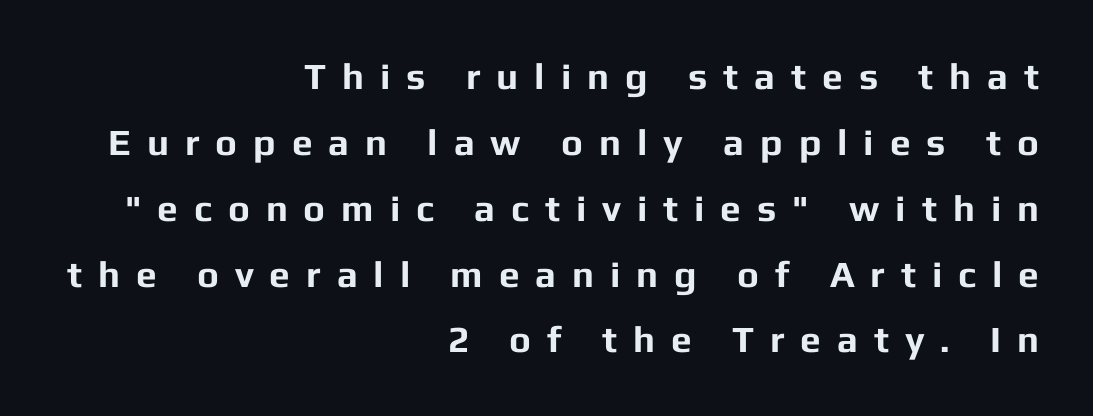
The image shows 37 px bold sans-serif type, upright; set right-aligned, line spacing 1.78x, unusually wide letter spacing (+0.43 em), not underlined; low stroke contrast and a medium x-height.
